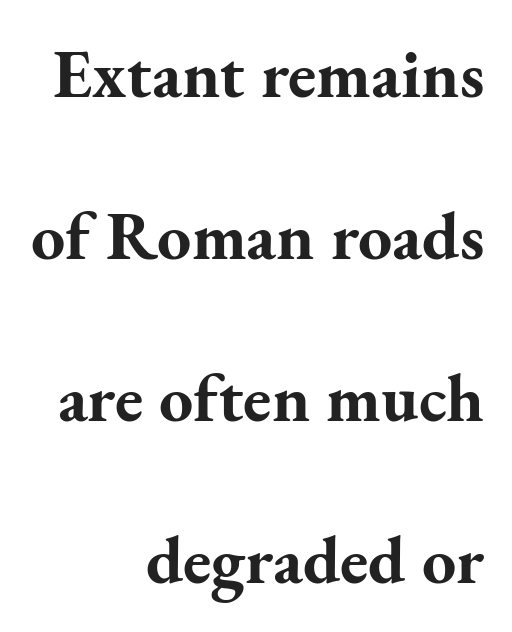
The image shows 68 px bold serif type, upright; set right-aligned, loose line spacing (2.38x), normal letter spacing, not underlined; medium stroke contrast and a small x-height.
